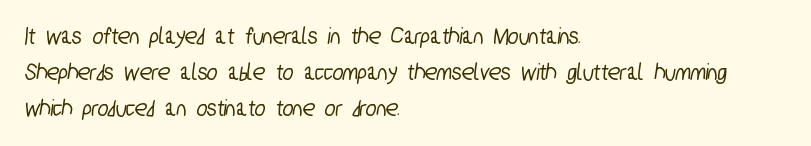
The face used here is rendered with its standard letterfit. Regarding leading, the lines here are spaced in the standard way. Visually the block forms a straight wall on the left and a jagged coastline on the right. The words here are not underlined.
